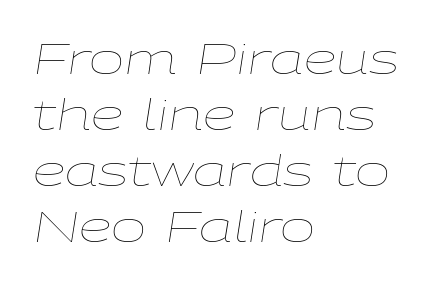
Vertical stems look standard width or narrower in stroke. Is this a fixed-width face? No — the glyphs have proportional, varying widths. The passage shown has conventional tracking throughout. Italic? Definitely — the glyphs are oblique.
